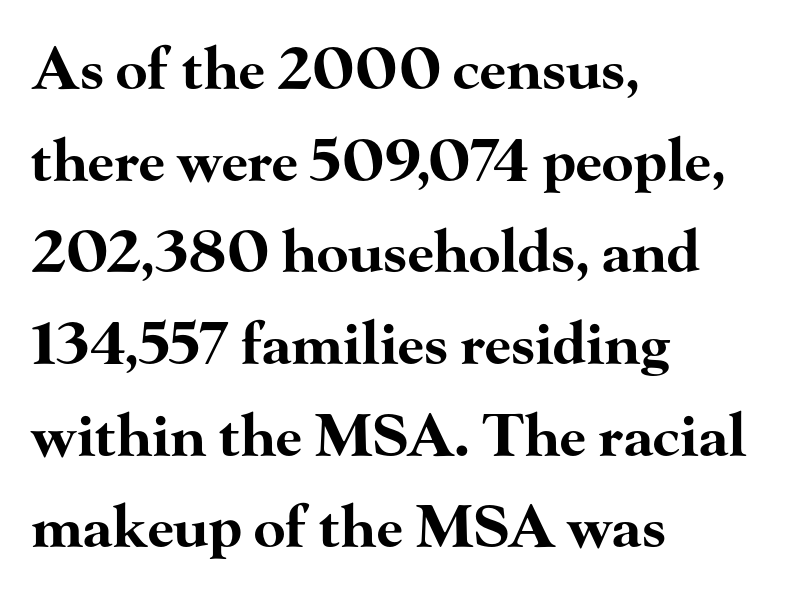
The image shows 58 px bold, wide serif type, upright; set left-aligned, normal line spacing (1.58x), normal letter spacing, not underlined; high stroke contrast and a small x-height.
